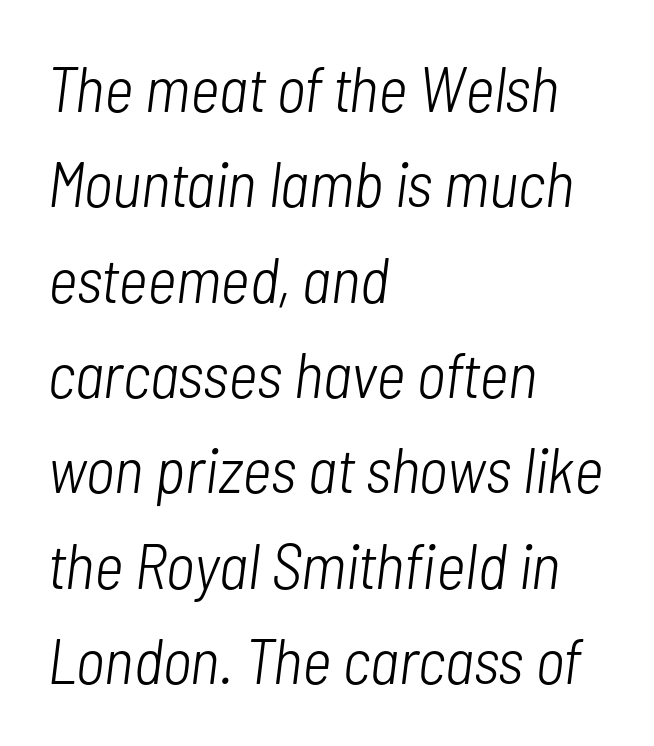
{"italic": "yes", "lean": "right", "slant_degrees": 7, "bold": "no", "weight": "light", "width": "condensed", "stroke_contrast": "low", "x_height": "medium", "monospaced": "no", "underline": "no", "align": "left", "line_spacing": "normal", "line_spacing_ratio": 1.49, "letter_spacing": "normal", "letter_spacing_em": 0.0, "glyph_px": 64}
